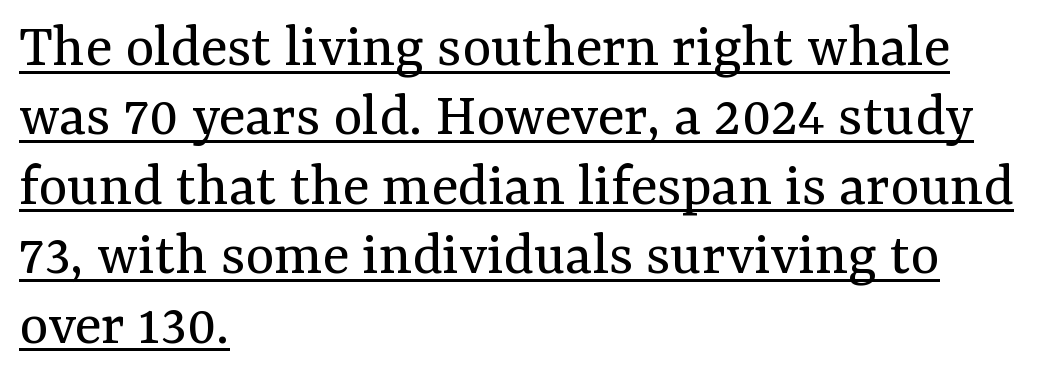
This rendering uses left alignment, leaving the right contour irregular. The strokes are not fattened; the text isn't bold. You could barely slide anything between these rows. The passage shown has conventional tracking throughout.
